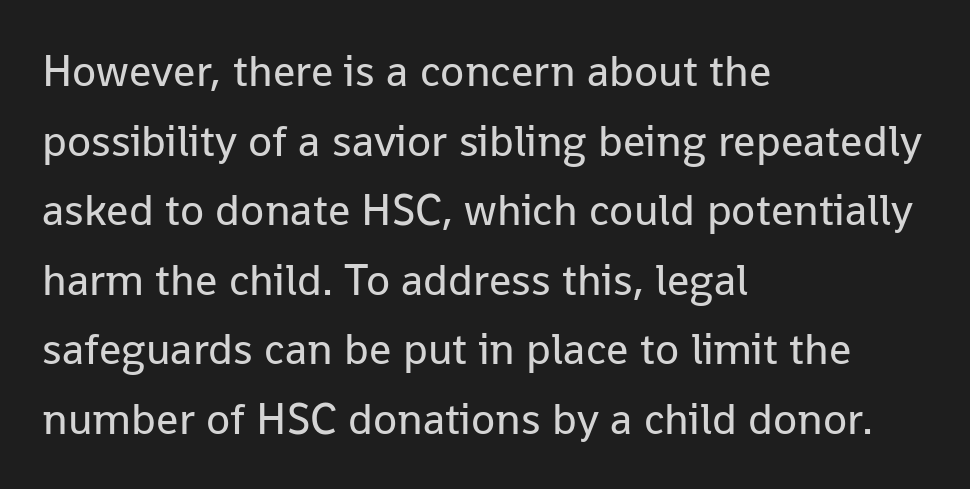
{"serif": "no", "italic": "no", "bold": "no", "weight": "regular", "width": "normal", "stroke_contrast": "low", "x_height": "medium", "monospaced": "no", "underline": "no", "align": "left", "line_spacing": "normal", "line_spacing_ratio": 1.58, "letter_spacing": "normal", "letter_spacing_em": 0.0, "glyph_px": 44}
